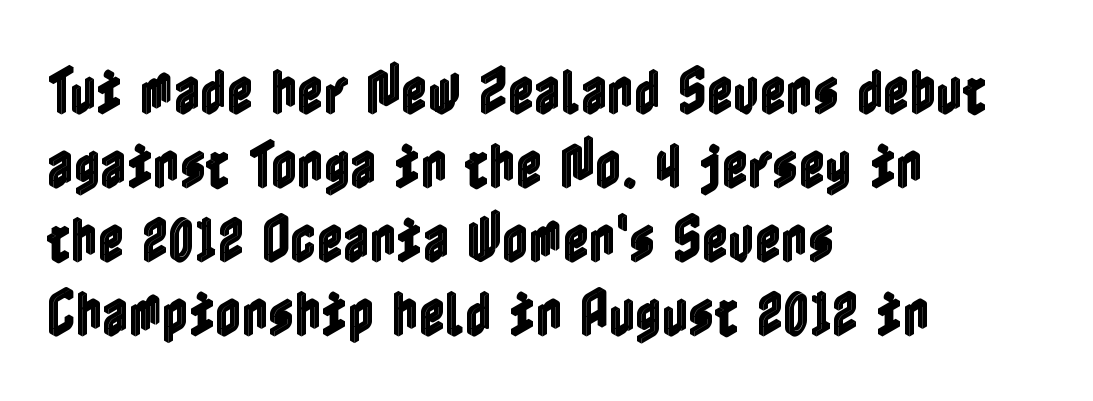
Q: Is the text italic (slanted)? A: No, it is upright.
Q: Is the text underlined? A: No.
Q: How is the paragraph aligned? A: Left-aligned.
Q: Is the spacing between letters normal or unusually wide? A: Normal.
Q: Is the spacing between lines tight, normal or loose? A: Normal.
Q: Width (condensed, normal, or wide)? A: Condensed.
Q: x-height? A: Medium.
